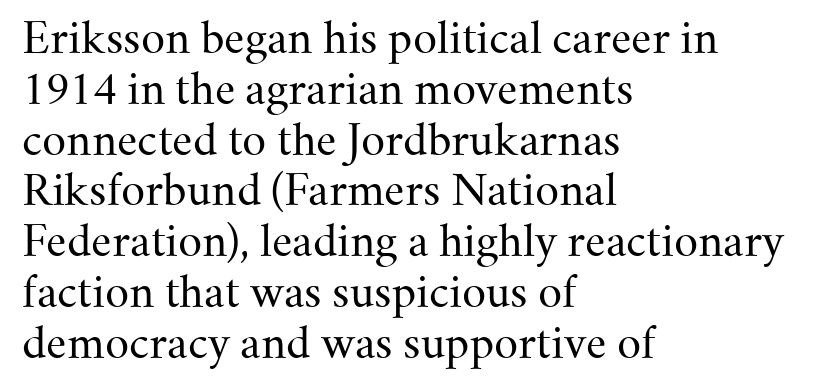
Q: Is the text bold? A: No.
Q: Is the text italic (slanted)? A: No, it is upright.
Q: Is the typeface a serif or a sans-serif typeface? A: Serif.
Q: Is the text underlined? A: No.
Q: How is the paragraph aligned? A: Left-aligned.
Q: Is the spacing between letters normal or unusually wide? A: Normal.
Q: Width (condensed, normal, or wide)? A: Normal.
Q: Stroke contrast? A: Medium.
Q: x-height? A: Small.
Q: Monospaced? A: No.
